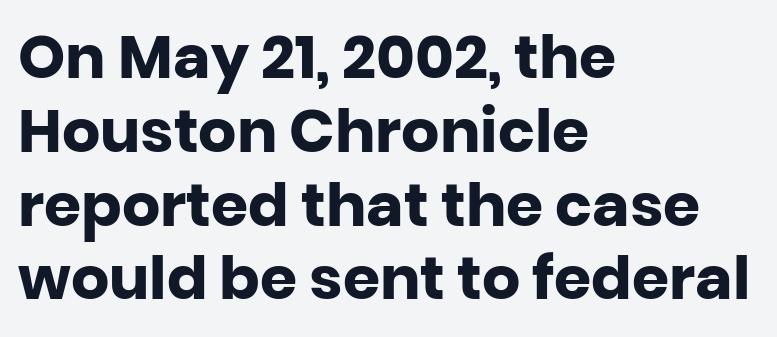
The image shows 60 px heavy sans-serif type, upright; set left-aligned, line spacing 1.23x, normal letter spacing, not underlined; low stroke contrast and a large x-height.
